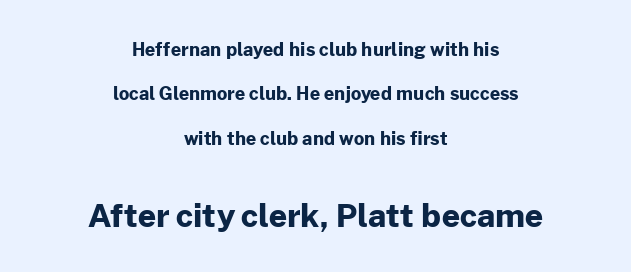
Q: Is the text bold? A: Yes.
Q: Is the text italic (slanted)? A: No, it is upright.
Q: Is the typeface a serif or a sans-serif typeface? A: Sans-serif.
Q: Is the text underlined? A: No.
Q: How is the paragraph aligned? A: Centered.
Q: Is the spacing between letters normal or unusually wide? A: Normal.
Q: Is the spacing between lines tight, normal or loose? A: Loose.
Q: Which block of text is set in a larger size, the first (top) or the second (bottom)? A: The second (bottom) one.
Q: Width (condensed, normal, or wide)? A: Normal.
Q: Stroke contrast? A: Low.
Q: x-height? A: Medium.
Q: Monospaced? A: No.
